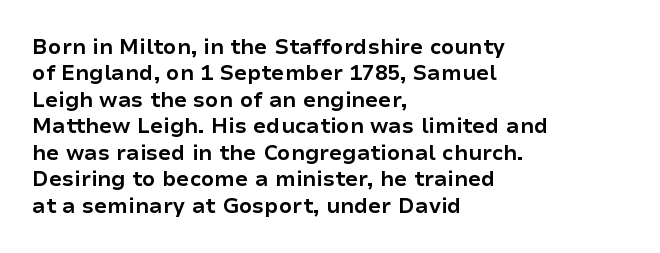
The image shows 21 px bold type, upright; set left-aligned, normal line spacing (1.26x), normal letter spacing, not underlined.
